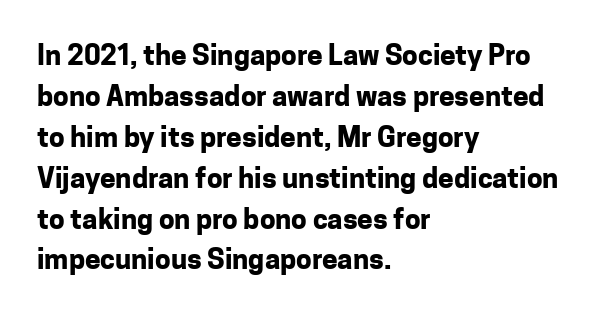
The image shows 28 px bold sans-serif type, upright; set left-aligned, normal line spacing (1.46x), normal letter spacing, not underlined; low stroke contrast and a medium x-height.
